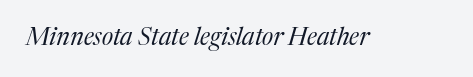
{"italic": "yes", "lean": "right", "slant_degrees": 17, "bold": "no", "underline": "no", "letter_spacing": "normal", "letter_spacing_em": 0.0, "glyph_px": 24}
